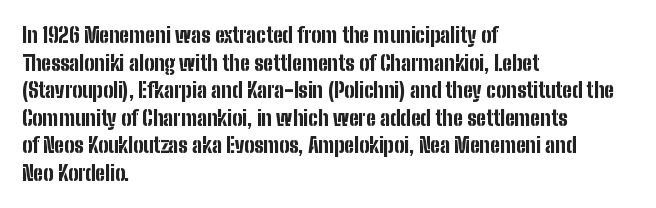
The image shows 21 px bold type, upright; set left-aligned, normal line spacing (1.31x), normal letter spacing, not underlined.
